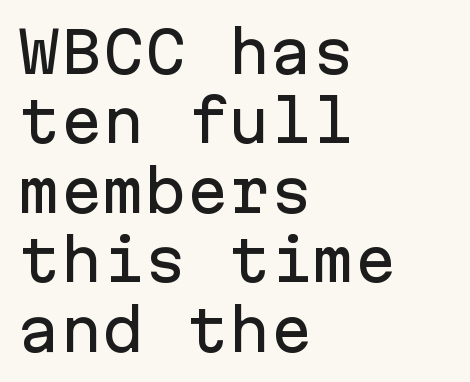
The image shows 56 px sans-serif type, upright, monospaced; set left-aligned, line spacing 1.24x, normal letter spacing, not underlined; low stroke contrast and a medium x-height.
